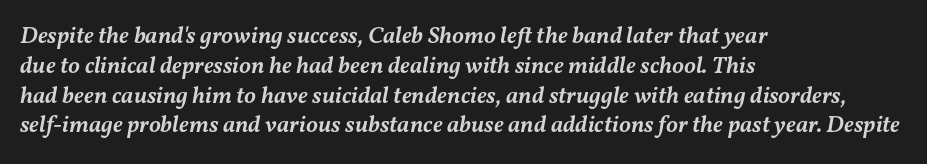
{"italic": "yes", "lean": "right", "slant_degrees": 11, "bold": "semi", "underline": "no", "align": "left", "line_spacing_ratio": 1.24, "letter_spacing": "normal", "letter_spacing_em": 0.0, "glyph_px": 24}
